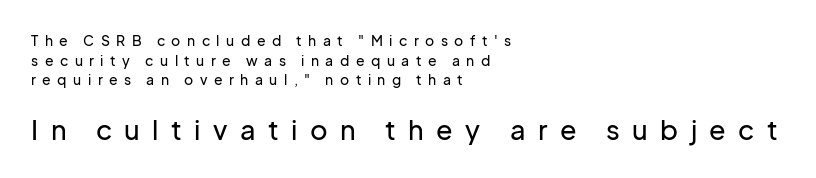
Does the leading feel generous? No, just average. Designer's note — italics off, roman on. The gap between lines stays unmarked. Words appear elongated and porous because spacing is wide. The lines are quadded left. Whoever set this made the second block the dominant, larger element.
